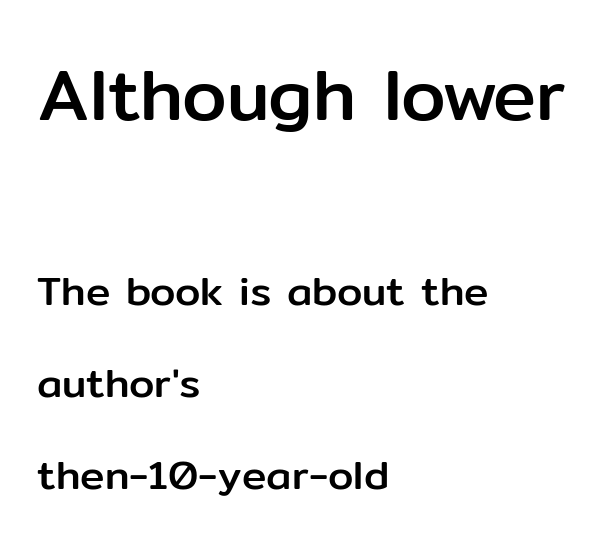
Ascenders rise straight up at ninety degrees. There is no visible air inserted between adjacent glyphs. A typesetter would call this proportional, since set widths differ per character. Note: no serifs on the glyphs. The designer gave the opening block more size than the closing block. Honestly, the rows look like they've been pulled way apart.
